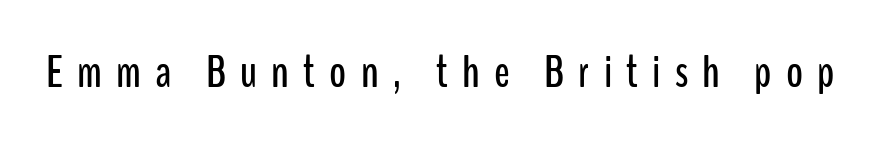
When letters stand straight like this, we call the style roman or upright. Short note: letters widely spaced. This sample has the flowing, uneven cadence of proportional lettering. Any mark beneath the type? The region is blank. No feet cap the strokes, marking this as sans-serif type.
